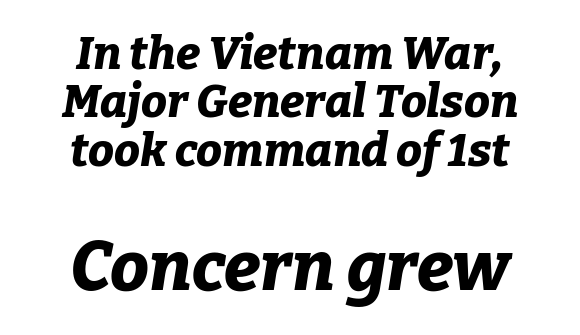
Q: Is the text bold? A: Yes.
Q: Is the text italic (slanted)? A: Yes, it leans right by about 9 degrees.
Q: Is the text underlined? A: No.
Q: How is the paragraph aligned? A: Centered.
Q: Is the spacing between letters normal or unusually wide? A: Normal.
Q: Is the spacing between lines tight, normal or loose? A: Tight.
Q: Which block of text is set in a larger size, the first (top) or the second (bottom)? A: The second (bottom) one.
Q: Width (condensed, normal, or wide)? A: Normal.
Q: Stroke contrast? A: Low.
Q: x-height? A: Medium.
Q: Monospaced? A: No.
